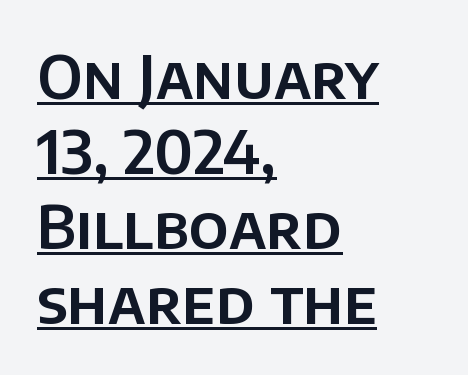
The image shows 60 px sans-serif type, upright; set left-aligned, normal line spacing (1.25x), normal letter spacing, underlined; low stroke contrast and a large x-height.
